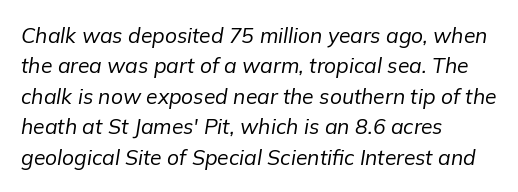
The image shows 21 px text type, italic (leaning right); set left-aligned, normal line spacing (1.45x), normal letter spacing, not underlined.
